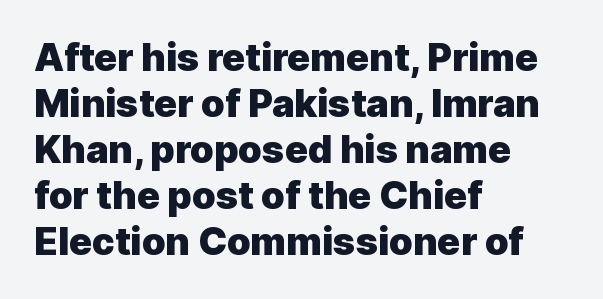
Here the designer chose a conventional face with non-uniform glyph widths. Characters follow at the spacing the type designer built in. Letterform terminals end flat and unadorned throughout the passage. The letters stand upright; this is a roman face. These lines are set flush left with a ragged right edge. The specimen omits any rule beneath the text block's lines.
